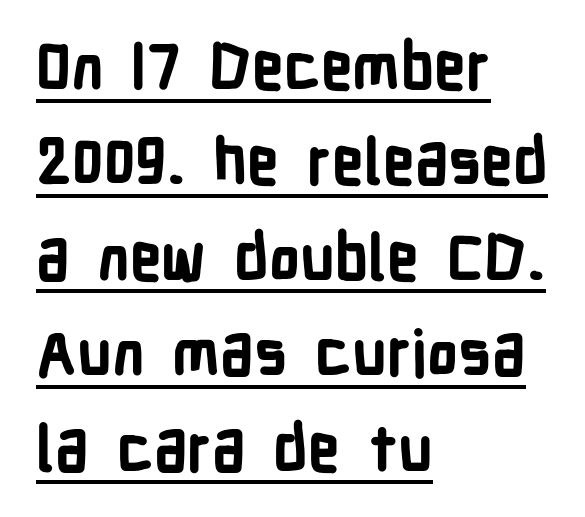
You'd pick this weight for a headline — it's a proper bold. The ragged edge is on the right, which tells us the setting is flush left. The letters carry no serifs — their stems end cleanly without finishing strokes. Honestly, the underline is the first thing you notice here. The face used here is rendered with its standard letterfit. The lines sit at an ordinary, default distance from one another.
